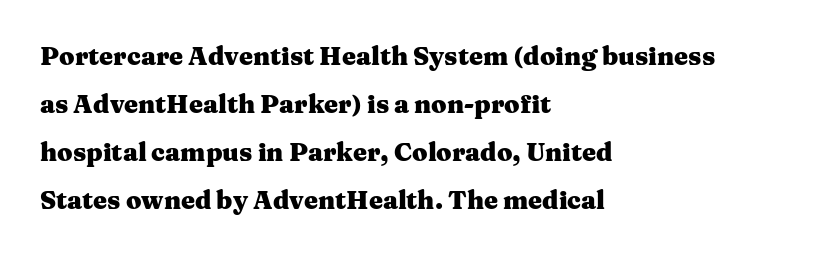
Beneath every word, the page is bare. Default kerning and tracking; the words read as compact shapes. Casual observation: everything's shoved over to the left. If you drew a line through each stem, it would be perfectly vertical. The lines are spread far apart with generous leading.
